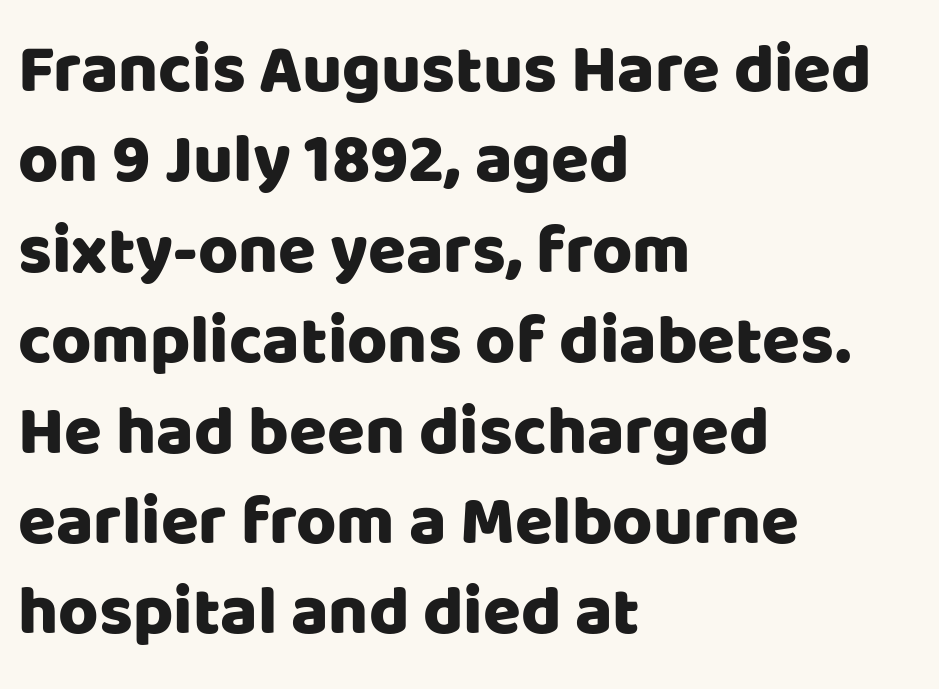
{"serif": "no", "italic": "no", "width": "normal", "stroke_contrast": "low", "x_height": "large", "monospaced": "no", "underline": "no", "align": "left", "line_spacing": "normal", "line_spacing_ratio": 1.31, "letter_spacing": "normal", "letter_spacing_em": 0.0, "glyph_px": 69}
